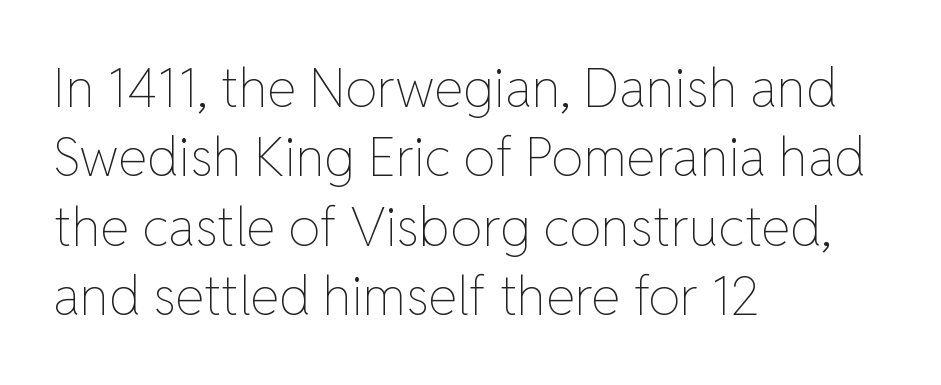
Underline: absent. The vertical gap from one line to the next is medium. A quiet, ordinary-to-light weight characterises the typeface. Here the glyphs are tracked normally, forming tight word shapes. Spacing verdict: proportional, widths tailored to each character. The rag falls on the right side of this text block.
